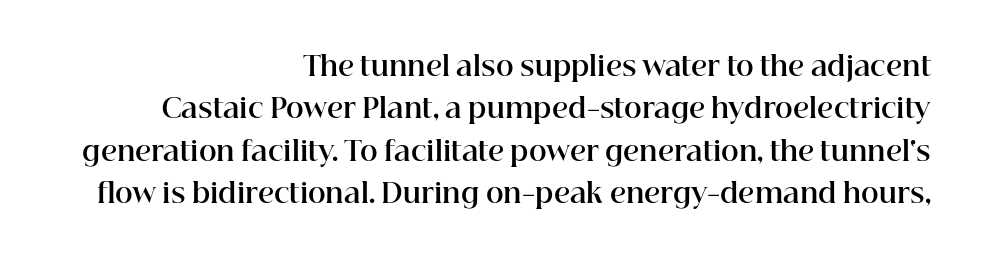
Q: Is the text bold? A: Yes.
Q: Is the text italic (slanted)? A: No, it is upright.
Q: Is the text underlined? A: No.
Q: How is the paragraph aligned? A: Right-aligned.
Q: Is the spacing between letters normal or unusually wide? A: Normal.
Q: Is the spacing between lines tight, normal or loose? A: Normal.
